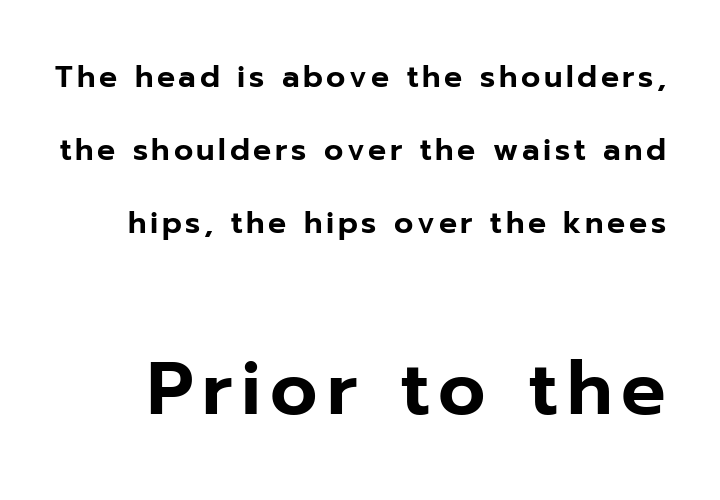
The gap between lines stays unmarked. Vertical strokes here are truly vertical. Classification — sans serif. Compare the two chunks: the lower has the greater cap height. Honestly, the rows look like they've been pulled way apart. The passage shown is typed in a proportional face where columns would drift.
